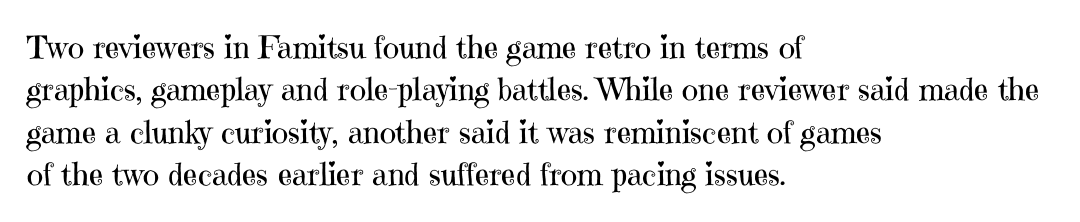
The image shows 31 px regular-weight serif type, upright; set left-aligned, normal line spacing (1.37x), normal letter spacing, not underlined; high stroke contrast and a medium x-height.
